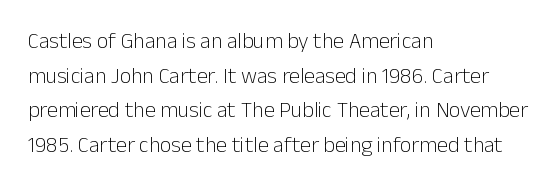
Which margin do the lines hug? The left one — the right edge is uneven. This is roman type, the default non-slanted kind. Summary of vertical rhythm: regular, with standard interline spacing. These glyphs show unthickened strokes, regular width or finer. The rendering keeps characters at their native spacing. The gap between lines stays unmarked.
